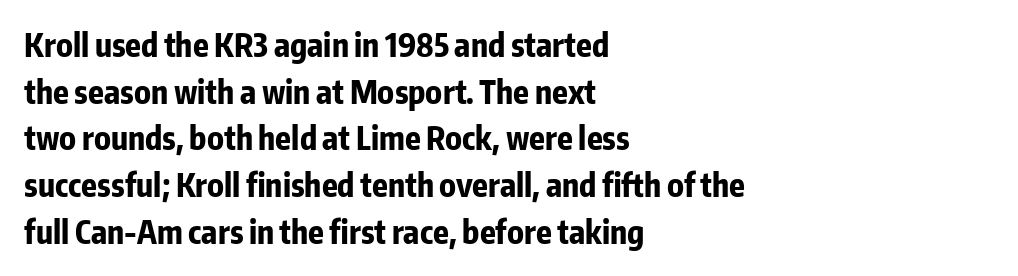
Posture: upright roman. Leading: standard. Characters follow at the spacing the type designer built in. The sample has been set heavy, in full bold. Lines of text with bare space underneath. This sample is left-justified, so line endings fall wherever the words run out.
